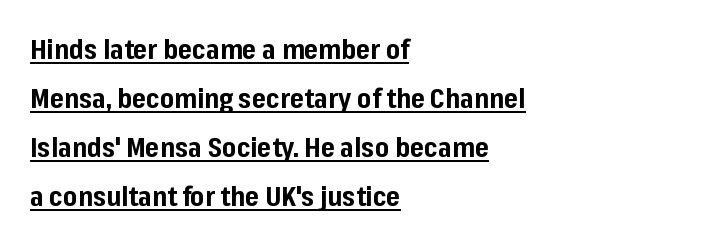
Here the glyphs are tracked normally, forming tight word shapes. Every letter is thick-stroked: bold, no question. Honestly, the underline is the first thing you notice here. Rendered with straight, roman letterforms. Caption: multi-line text, flush left, ragged right.
